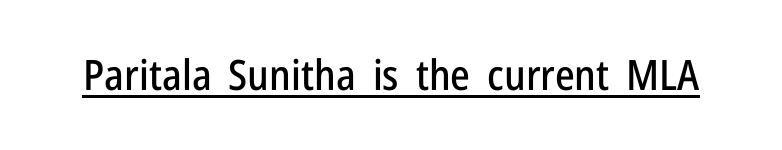
Q: Is the text italic (slanted)? A: No, it is upright.
Q: Is the typeface a serif or a sans-serif typeface? A: Sans-serif.
Q: Is the text underlined? A: Yes.
Q: Is the spacing between letters normal or unusually wide? A: Normal.
Q: Width (condensed, normal, or wide)? A: Condensed.
Q: Stroke contrast? A: Low.
Q: x-height? A: Medium.
Q: Monospaced? A: No.
